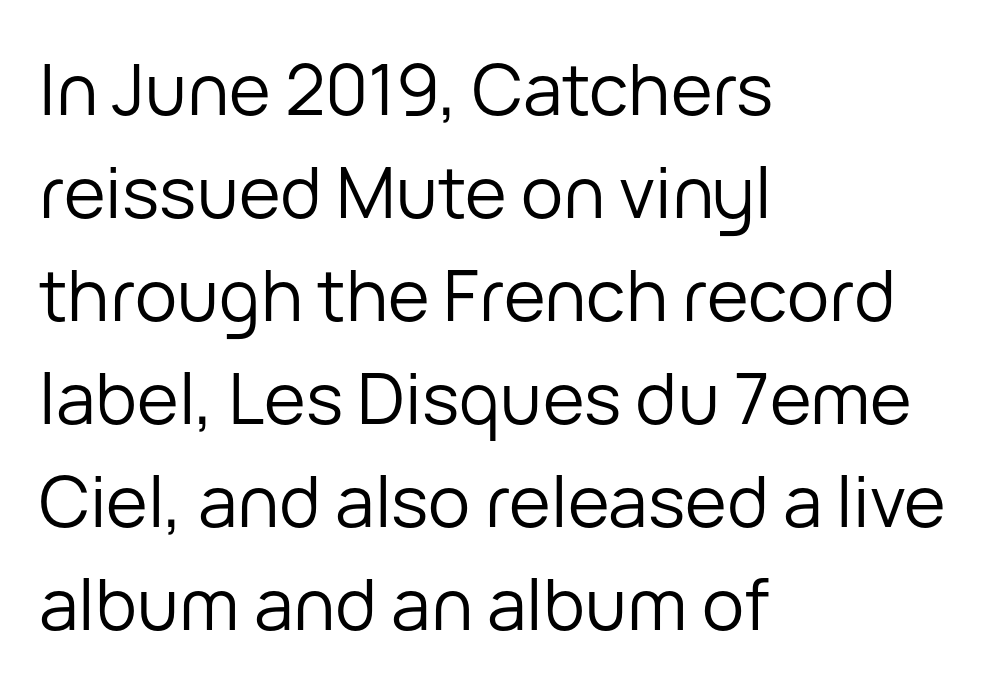
The weight tops out at a normal text grade. Horizontal bands of white between lines are of average thickness. Is this a sans? Yes — the strokes have no serifs. Line beginnings align vertically; line endings do not.
